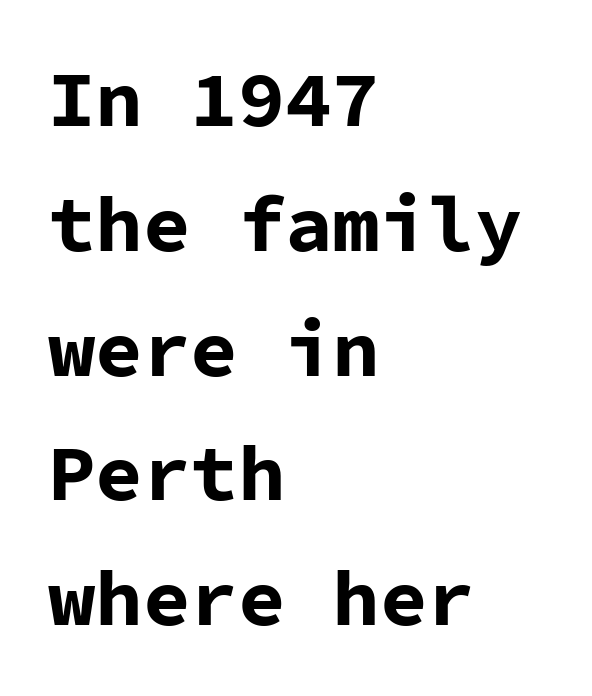
{"serif": "no", "italic": "no", "bold": "yes", "weight": "bold", "width": "normal", "stroke_contrast": "low", "x_height": "medium", "monospaced": "yes", "underline": "no", "align": "left", "line_spacing": "normal", "line_spacing_ratio": 1.58, "letter_spacing": "normal", "letter_spacing_em": 0.0, "glyph_px": 79}
